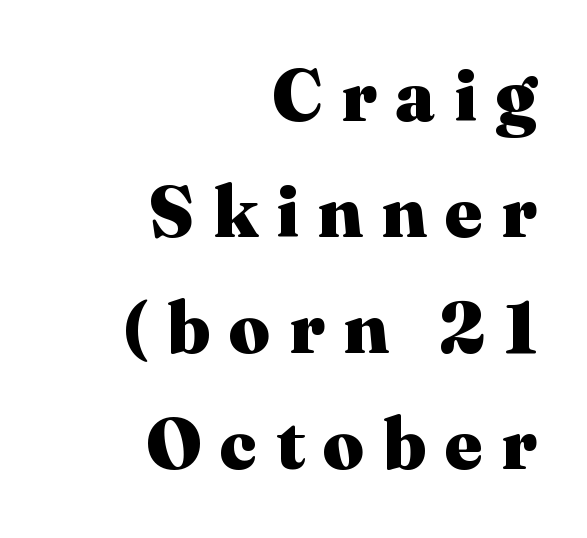
{"serif": "yes", "italic": "no", "bold": "yes", "weight": "heavy", "width": "normal", "stroke_contrast": "medium", "x_height": "medium", "monospaced": "no", "underline": "no", "align": "right", "line_spacing": "normal", "line_spacing_ratio": 1.61, "letter_spacing": "wide", "letter_spacing_em": 0.26, "glyph_px": 72}
